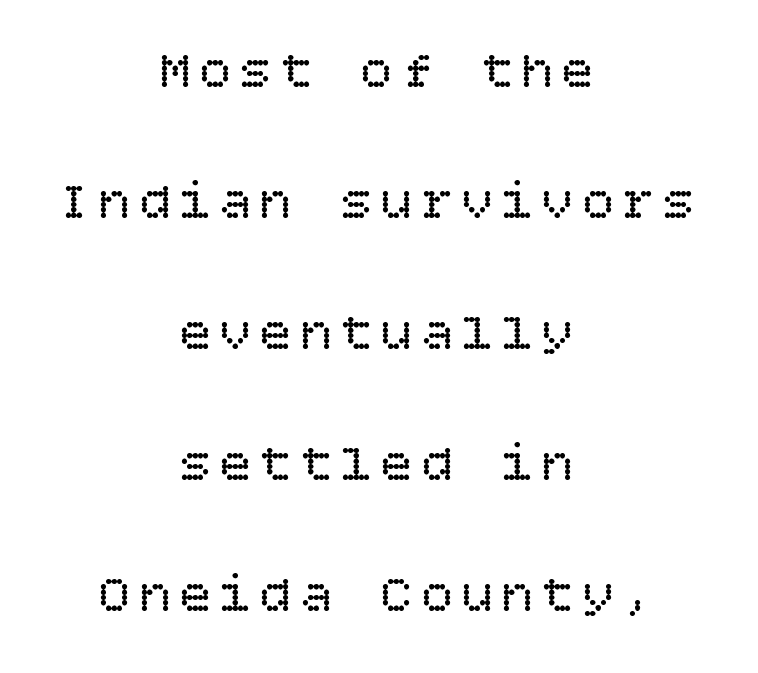
Q: Is the text bold? A: No.
Q: Is the text italic (slanted)? A: No, it is upright.
Q: Is the text underlined? A: No.
Q: How is the paragraph aligned? A: Centered.
Q: Is the spacing between lines tight, normal or loose? A: Loose.
Q: Width (condensed, normal, or wide)? A: Normal.
Q: Stroke contrast? A: Low.
Q: x-height? A: Large.
